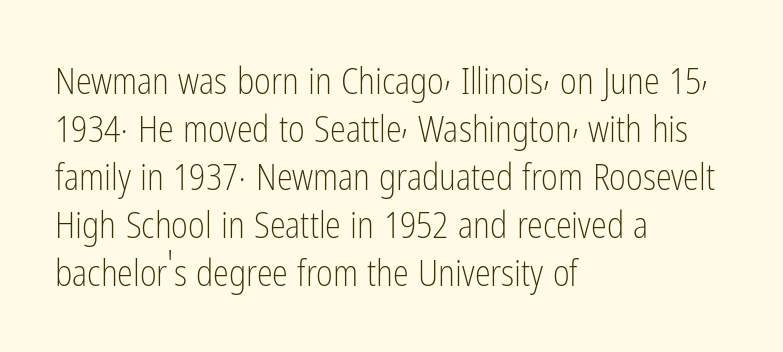
{"serif": "no", "italic": "no", "bold": "no", "weight": "light", "width": "condensed", "stroke_contrast": "low", "x_height": "medium", "monospaced": "no", "underline": "no", "align": "left", "line_spacing": "normal", "line_spacing_ratio": 1.33, "letter_spacing": "normal", "letter_spacing_em": 0.0, "glyph_px": 36}
